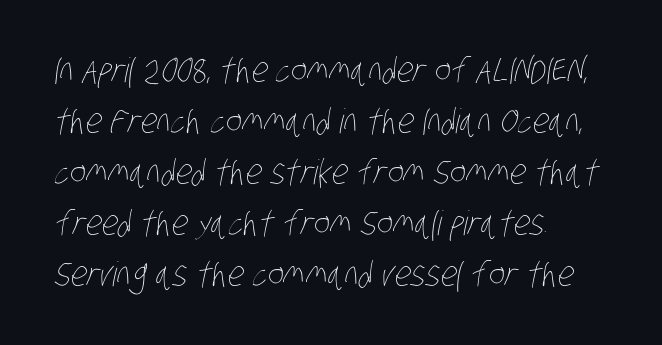
{"bold": "no", "weight": "thin", "width": "condensed", "stroke_contrast": "low", "x_height": "large", "monospaced": "no", "underline": "no", "align": "left", "line_spacing": "normal", "line_spacing_ratio": 1.5, "letter_spacing": "normal", "letter_spacing_em": 0.0, "glyph_px": 34}
